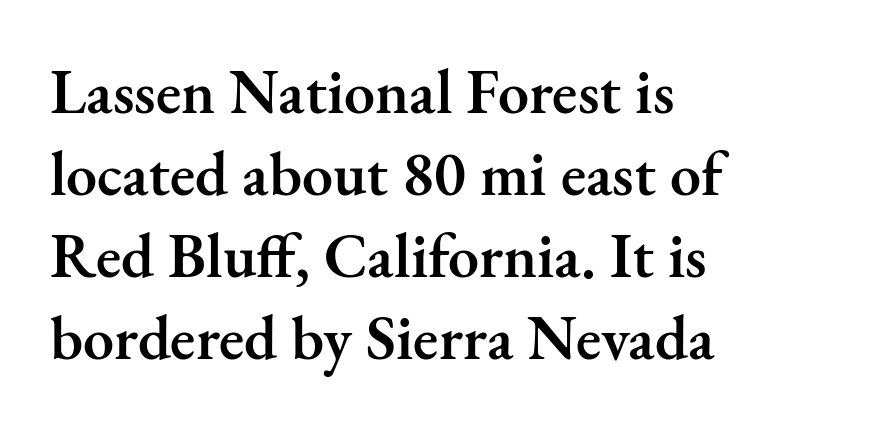
The image shows 62 px semibold serif type, upright; set left-aligned, normal line spacing (1.32x), normal letter spacing, not underlined; medium stroke contrast and a small x-height.
